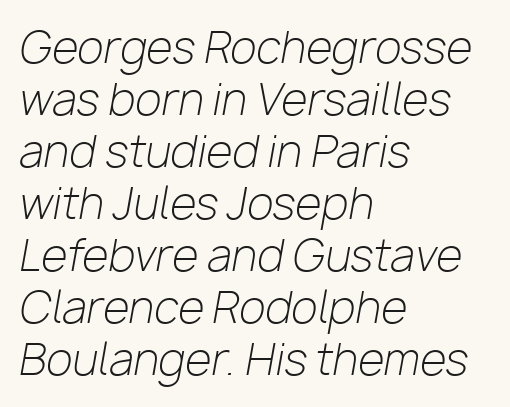
Varying glyph widths throughout — classic text-font behaviour. Bare-footed words on every line. Posture: slanted. Casual observation: everything's shoved over to the left. Unbolded letterforms with no extra heft.
